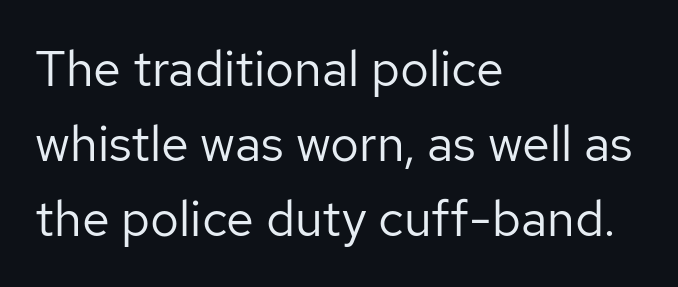
Q: Is the text bold? A: No.
Q: Is the text italic (slanted)? A: No, it is upright.
Q: Is the typeface a serif or a sans-serif typeface? A: Sans-serif.
Q: Is the text underlined? A: No.
Q: How is the paragraph aligned? A: Left-aligned.
Q: Is the spacing between letters normal or unusually wide? A: Normal.
Q: Is the spacing between lines tight, normal or loose? A: Normal.
Q: Width (condensed, normal, or wide)? A: Normal.
Q: Stroke contrast? A: Low.
Q: x-height? A: Medium.
Q: Monospaced? A: No.
